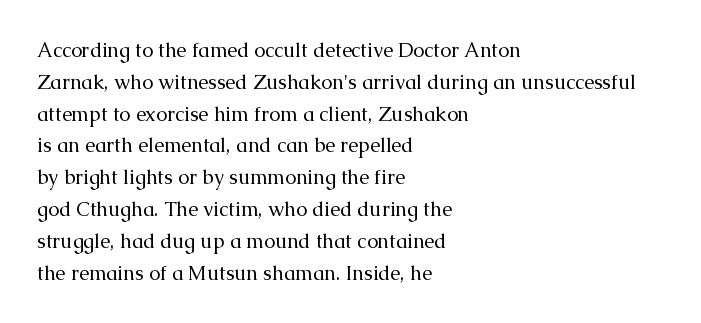
{"italic": "no", "bold": "no", "underline": "no", "align": "left", "line_spacing": "normal", "line_spacing_ratio": 1.59, "letter_spacing": "normal", "letter_spacing_em": 0.0, "glyph_px": 20}
